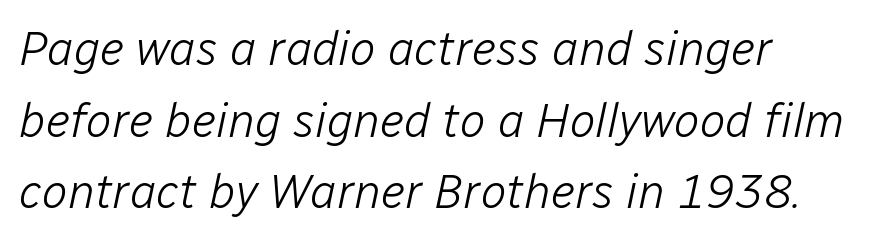
Emphasis-style slanted type is in use. The passage shown is typed in a proportional face where columns would drift. What stands out about the letter spacing? Nothing — it is the standard amount. A classic flush-left, rag-right setting is used for this passage.
